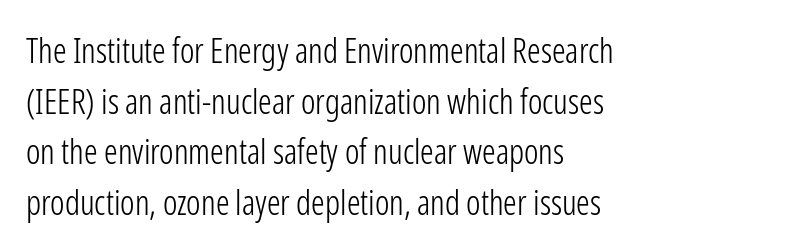
The image shows 34 px light, condensed sans-serif type, upright; set left-aligned, normal line spacing (1.49x), normal letter spacing, not underlined; low stroke contrast and a medium x-height.
